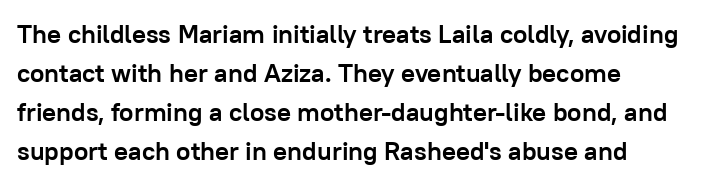
{"italic": "no", "bold": "yes", "underline": "no", "align": "left", "line_spacing": "normal", "line_spacing_ratio": 1.5, "letter_spacing": "normal", "letter_spacing_em": 0.0, "glyph_px": 26}
